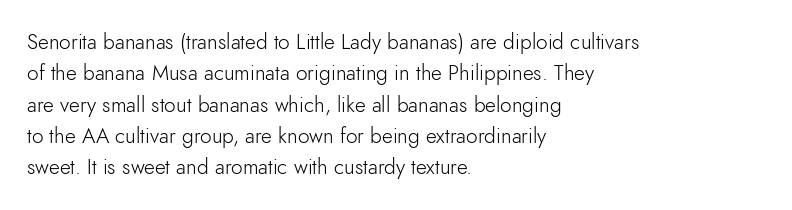
{"italic": "no", "bold": "no", "underline": "no", "align": "left", "line_spacing": "normal", "line_spacing_ratio": 1.49, "letter_spacing": "normal", "letter_spacing_em": 0.0, "glyph_px": 21}
